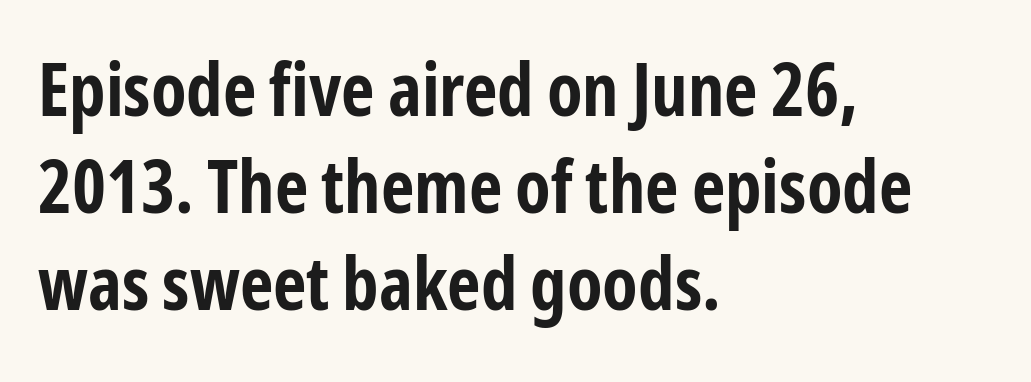
The image shows 73 px bold, condensed sans-serif type, upright; set left-aligned, normal line spacing (1.33x), normal letter spacing, not underlined; low stroke contrast and a medium x-height.
